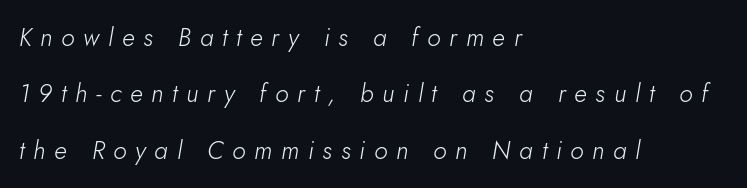
Q: Is the text bold? A: No.
Q: Is the text italic (slanted)? A: Yes, it leans right by about 10 degrees.
Q: Is the text underlined? A: No.
Q: How is the paragraph aligned? A: Left-aligned.
Q: Is the spacing between letters normal or unusually wide? A: Unusually wide.
Q: Is the spacing between lines tight, normal or loose? A: Loose.
